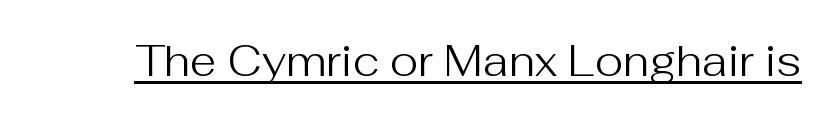
If you drew a line through each stem, it would be perfectly vertical. The specimen includes a rule beneath the text block's lines. Here the designer chose a conventional face with non-uniform glyph widths. Stroke terminals: plain, sans-serif.
